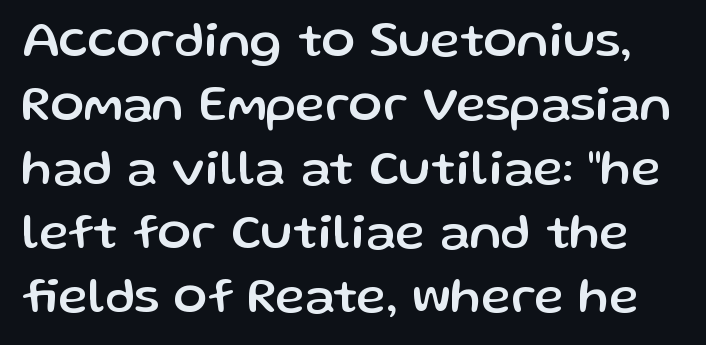
Underlining? Definitely not there. The lettering holds an erect, upright posture throughout. Each letter keeps its own natural width here, so spacing adapts to shape. The line-height multiplier appears to be the usual default.
